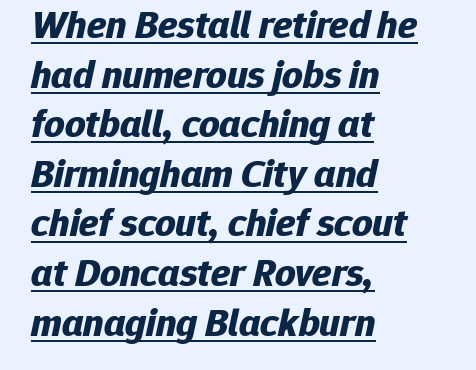
The image shows 40 px bold type, italic (leaning right); set left-aligned, line spacing 1.24x, normal letter spacing, underlined; low stroke contrast and a medium x-height.
